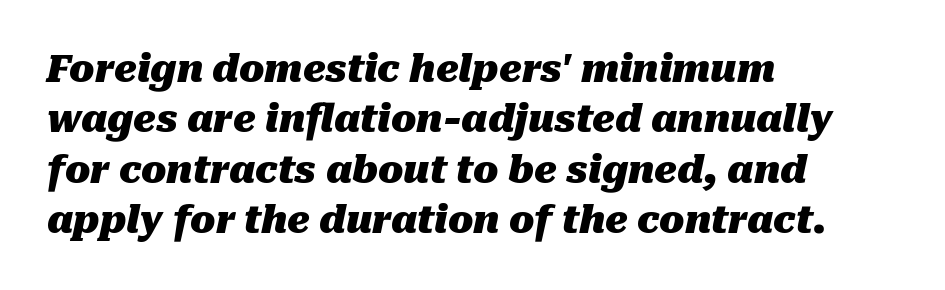
{"italic": "yes", "lean": "right", "slant_degrees": 10, "bold": "yes", "weight": "heavy", "width": "normal", "stroke_contrast": "medium", "x_height": "medium", "monospaced": "no", "underline": "no", "align": "left", "line_spacing": "normal", "line_spacing_ratio": 1.36, "letter_spacing": "normal", "letter_spacing_em": 0.0, "glyph_px": 37}
